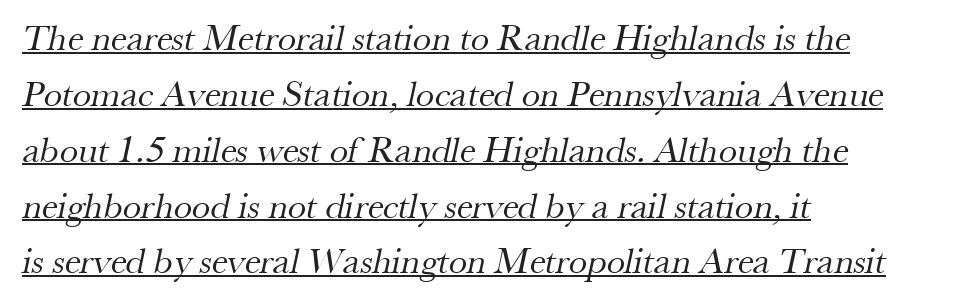
{"serif": "yes", "bold": "no", "weight": "regular", "width": "normal", "stroke_contrast": "medium", "x_height": "small", "monospaced": "no", "underline": "yes", "align": "left", "line_spacing": "normal", "line_spacing_ratio": 1.51, "letter_spacing": "normal", "letter_spacing_em": 0.0, "glyph_px": 37}
